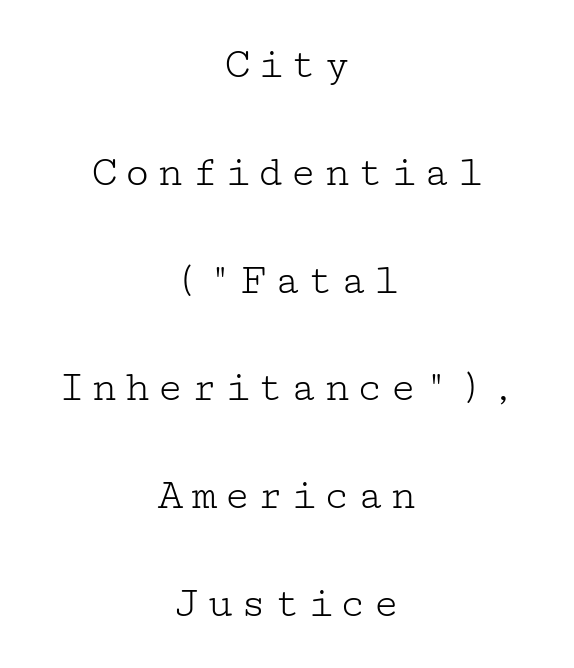
Q: Is the text bold? A: No.
Q: Is the text italic (slanted)? A: No, it is upright.
Q: Is the typeface a serif or a sans-serif typeface? A: Serif.
Q: Is the text underlined? A: No.
Q: How is the paragraph aligned? A: Centered.
Q: Is the spacing between lines tight, normal or loose? A: Loose.
Q: Width (condensed, normal, or wide)? A: Wide.
Q: Stroke contrast? A: Low.
Q: x-height? A: Medium.
